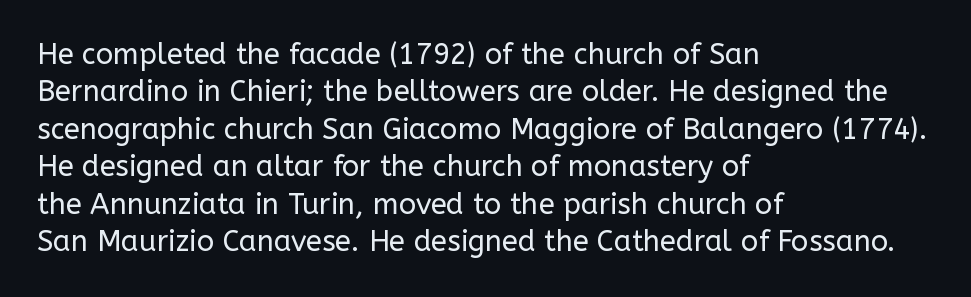
Q: Is the text bold? A: No.
Q: Is the text italic (slanted)? A: No, it is upright.
Q: Is the typeface a serif or a sans-serif typeface? A: Sans-serif.
Q: Is the text underlined? A: No.
Q: How is the paragraph aligned? A: Left-aligned.
Q: Is the spacing between letters normal or unusually wide? A: Normal.
Q: Is the spacing between lines tight, normal or loose? A: Normal.
Q: Width (condensed, normal, or wide)? A: Normal.
Q: Stroke contrast? A: Low.
Q: x-height? A: Medium.
Q: Monospaced? A: No.
